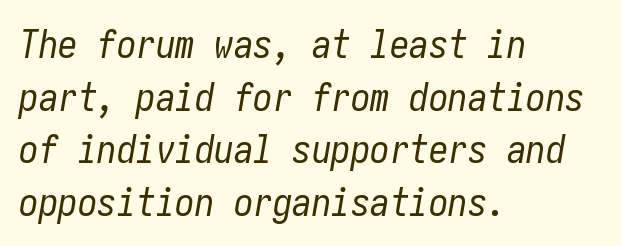
Between one letter and the next there's only the usual sliver of space. If you drew a line through each stem, it would be angled. Weight class: somewhere from thin through regular. Quick note: interline space is typical.
